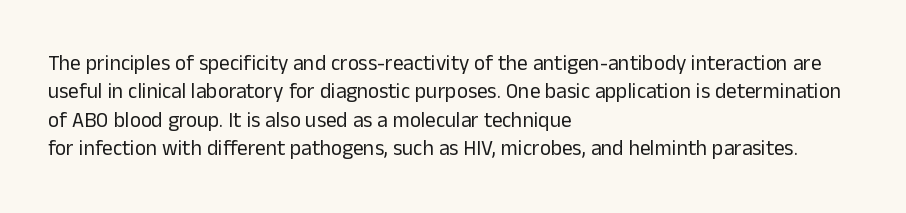
Evenly set lines give the paragraph a standard silhouette. Students, note that the glyphs here touch the page at normal intervals. In terms of posture, this sample is upright. Typeset ragged right — the left edge is the straight one.
